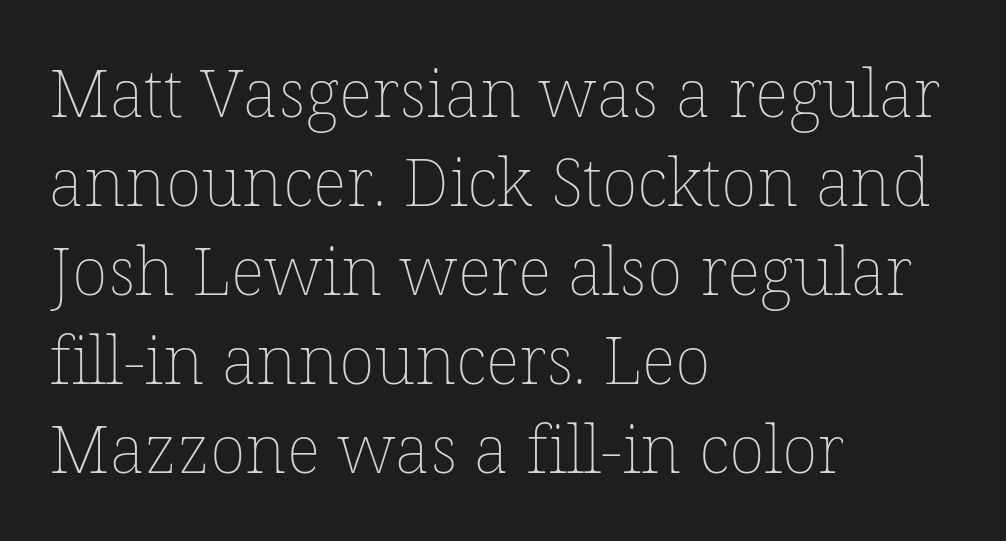
Q: Is the text bold? A: No.
Q: Is the text italic (slanted)? A: No, it is upright.
Q: Is the text underlined? A: No.
Q: How is the paragraph aligned? A: Left-aligned.
Q: Is the spacing between letters normal or unusually wide? A: Normal.
Q: Is the spacing between lines tight, normal or loose? A: Normal.
Q: Width (condensed, normal, or wide)? A: Normal.
Q: Stroke contrast? A: Low.
Q: x-height? A: Medium.
Q: Monospaced? A: No.
